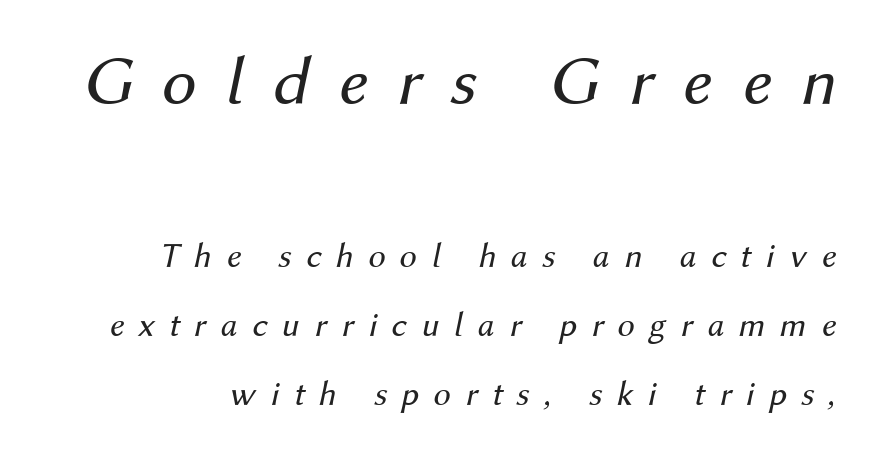
Honestly, there is no underline to notice here at all. The weight would be labelled regular, book, light, or lighter still. Characters are canted at an angle relative to the baseline's perpendicular. Vertical spacing — loose. Each letter keeps its own natural width here, so spacing adapts to shape.
